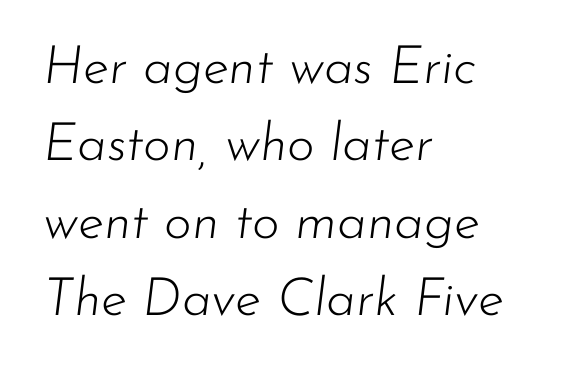
The image shows 53 px light type, italic (leaning right); set left-aligned, normal line spacing (1.46x), normal letter spacing, not underlined; low stroke contrast and a small x-height.
